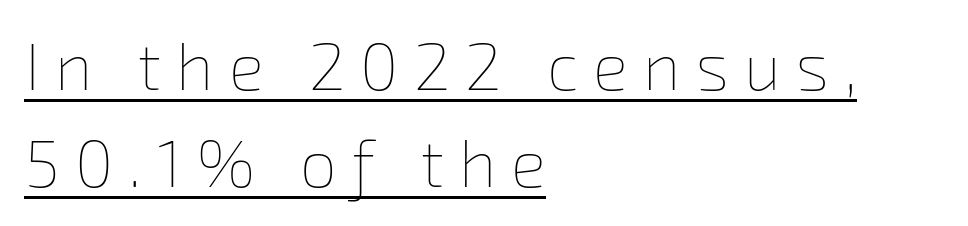
The tracking reads as deliberately expanded to a designer's eye. Underlined type. Each letter keeps its own natural width here, so spacing adapts to shape. Counters stay open thanks to moderate or lighter strokes.
